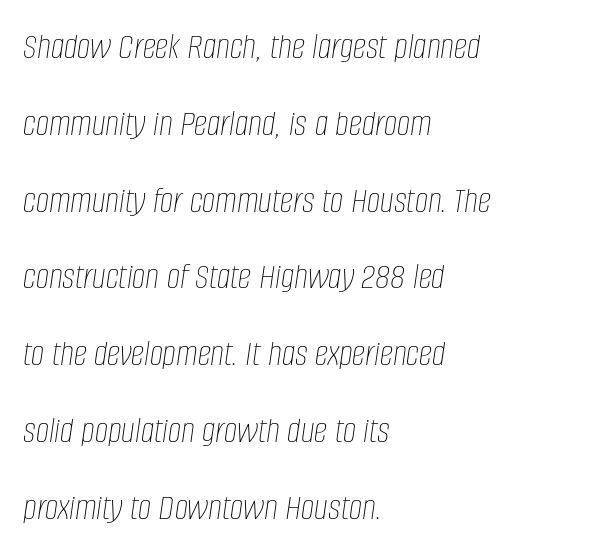
No heavy texture on the line: the type isn't bold. Italic? Definitely — the glyphs are oblique. Glyph-to-glyph distance matches everyday printed text. Looks like regular typesetting: each glyph gets only the width it needs. Is there much room between lines? Yes — plenty of vertical air separates them. The paragraph shown leans on its left margin.
